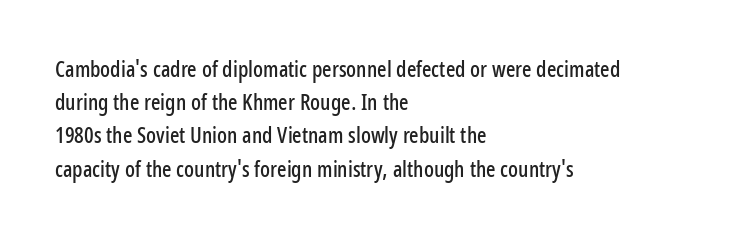
These lines keep a tight, regular rhythm from letter to letter. Vertical spacing — default. No word sits above an underline. The setting favours the left margin, as ordinary paragraphs usually do. The font's upright variant was chosen for this text.
